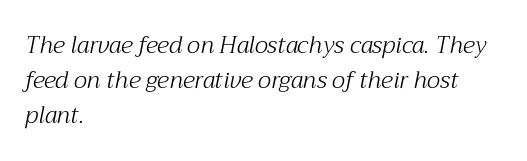
The image shows 23 px text type, italic (leaning right); set left-aligned, normal line spacing (1.52x), normal letter spacing, not underlined.
